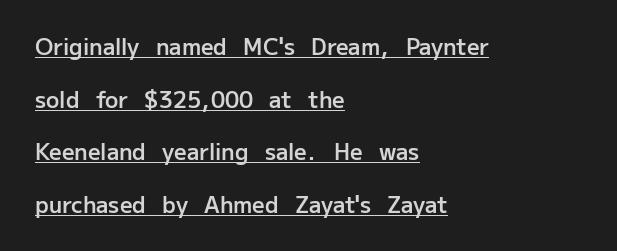
The image shows 22 px text type, upright; set left-aligned, loose line spacing (2.39x), normal letter spacing, underlined.
